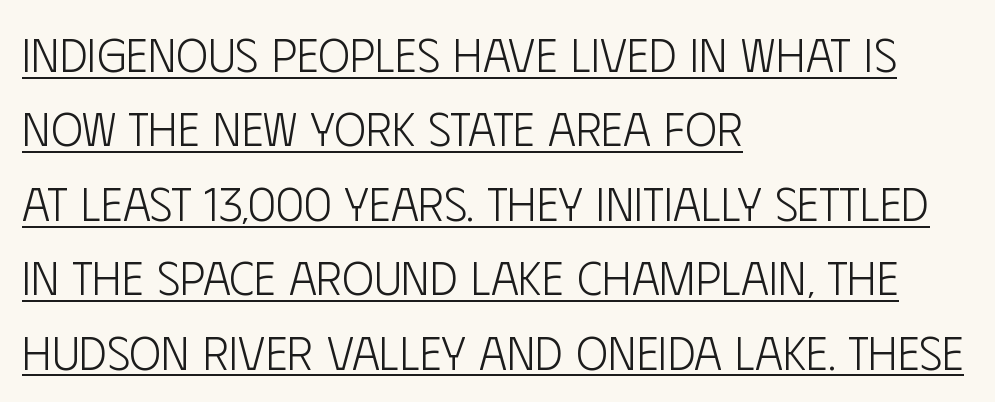
Q: Is the text bold? A: No.
Q: Is the text italic (slanted)? A: No, it is upright.
Q: Is the typeface a serif or a sans-serif typeface? A: Sans-serif.
Q: Is the text underlined? A: Yes.
Q: How is the paragraph aligned? A: Left-aligned.
Q: Is the spacing between letters normal or unusually wide? A: Normal.
Q: Is the spacing between lines tight, normal or loose? A: Normal.
Q: Width (condensed, normal, or wide)? A: Condensed.
Q: Stroke contrast? A: Low.
Q: x-height? A: Large.
Q: Monospaced? A: No.
